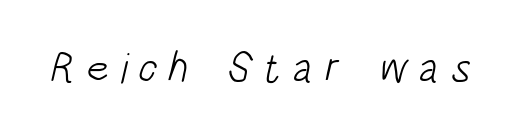
Q: Is the text bold? A: No.
Q: Is the typeface a serif or a sans-serif typeface? A: Sans-serif.
Q: Is the text underlined? A: No.
Q: Is the spacing between letters normal or unusually wide? A: Unusually wide.
Q: Width (condensed, normal, or wide)? A: Condensed.
Q: Stroke contrast? A: Low.
Q: x-height? A: Large.
Q: Monospaced? A: No.
